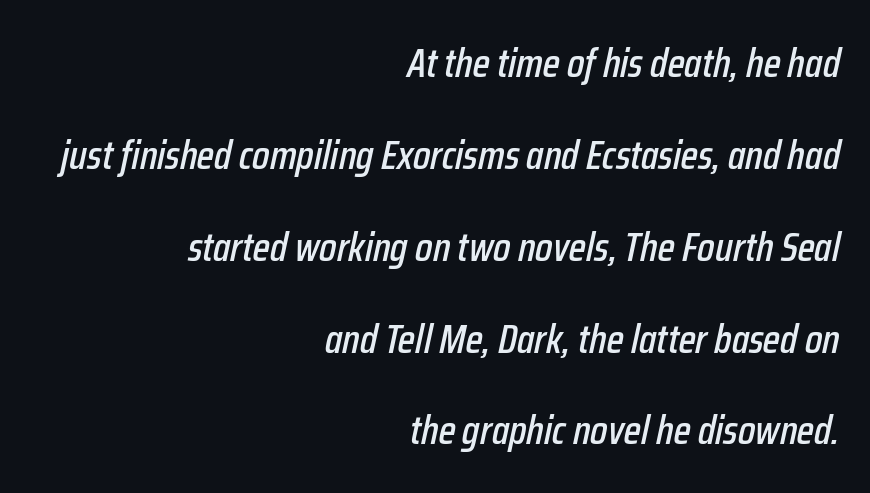
The image shows 41 px condensed type, italic (leaning right); set right-aligned, loose line spacing (2.24x), normal letter spacing, not underlined; low stroke contrast and a medium x-height.
